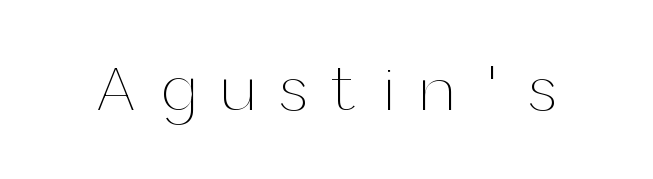
Q: Is the text bold? A: No.
Q: Is the text italic (slanted)? A: No, it is upright.
Q: Is the text underlined? A: No.
Q: Is the spacing between letters normal or unusually wide? A: Unusually wide.
Q: Width (condensed, normal, or wide)? A: Normal.
Q: Stroke contrast? A: Medium.
Q: x-height? A: Medium.
Q: Monospaced? A: No.
